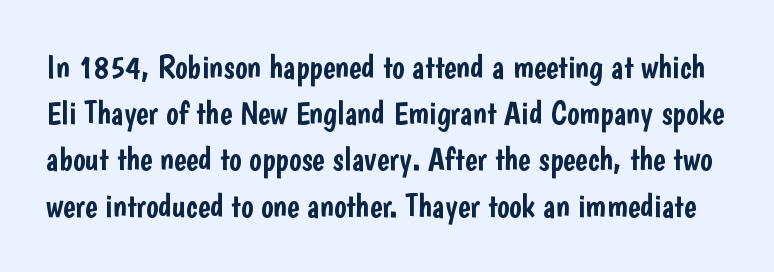
The image shows 33 px condensed sans-serif type, upright; set normal line spacing (1.4x), normal letter spacing, not underlined; low stroke contrast and a medium x-height.
